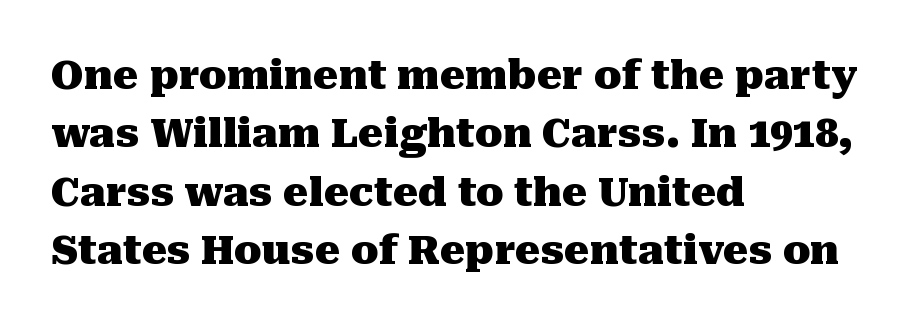
The image shows 40 px heavy serif type, upright; set left-aligned, normal line spacing (1.46x), normal letter spacing, not underlined; medium stroke contrast and a medium x-height.
